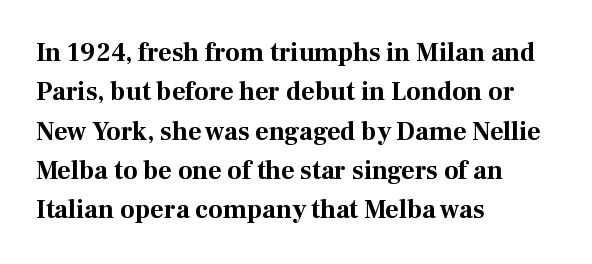
{"italic": "no", "bold": "yes", "underline": "no", "align": "left", "line_spacing": "normal", "line_spacing_ratio": 1.51, "letter_spacing": "normal", "letter_spacing_em": 0.0, "glyph_px": 26}
